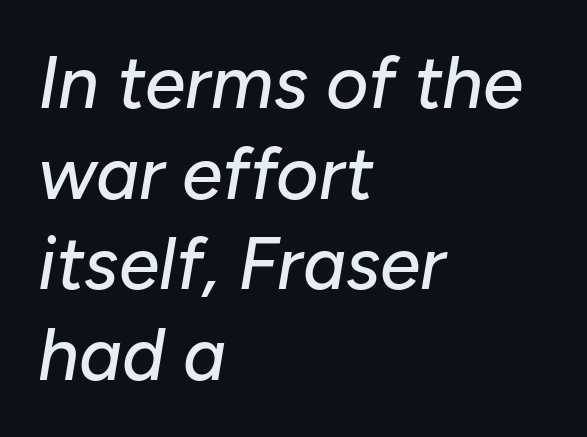
Q: Is the text italic (slanted)? A: Yes, it leans right by about 10 degrees.
Q: Is the text underlined? A: No.
Q: How is the paragraph aligned? A: Left-aligned.
Q: Is the spacing between letters normal or unusually wide? A: Normal.
Q: Width (condensed, normal, or wide)? A: Normal.
Q: Stroke contrast? A: Low.
Q: x-height? A: Medium.
Q: Monospaced? A: No.
